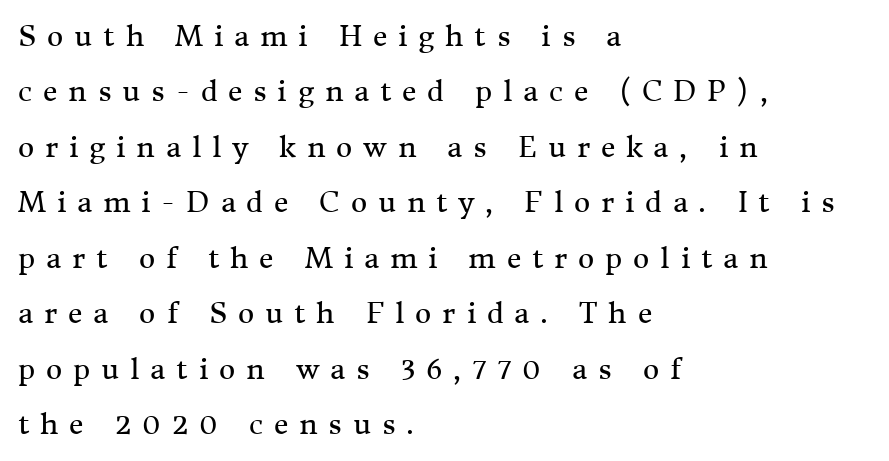
{"serif": "yes", "italic": "no", "bold": "no", "weight": "regular", "width": "normal", "stroke_contrast": "medium", "x_height": "medium", "monospaced": "no", "underline": "no", "align": "left", "line_spacing": "loose", "line_spacing_ratio": 1.98, "letter_spacing": "wide", "letter_spacing_em": 0.39, "glyph_px": 28}
